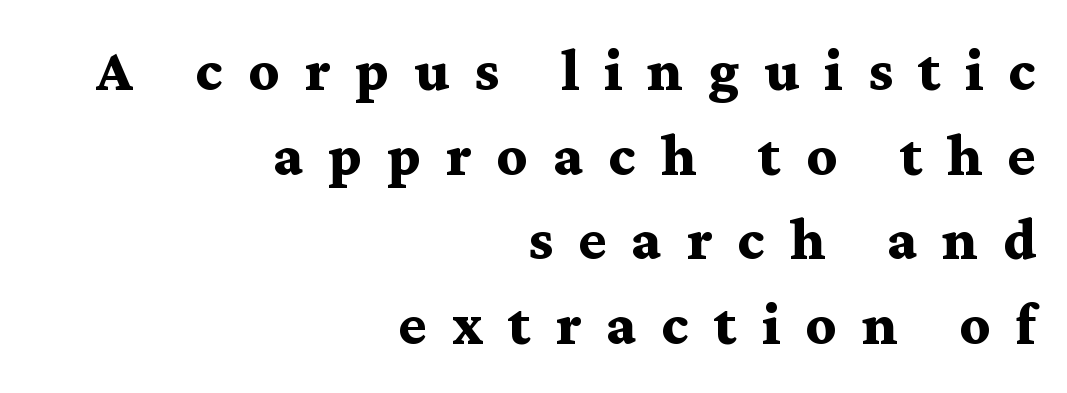
The image shows 60 px bold, wide serif type, upright; set right-aligned, normal line spacing (1.41x), unusually wide letter spacing (+0.42 em), not underlined; medium stroke contrast and a medium x-height.
